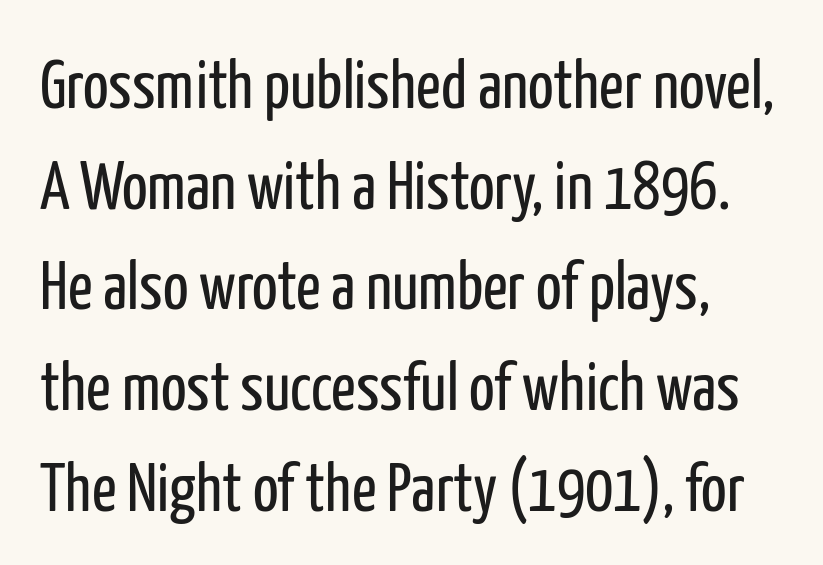
Q: Is the text bold? A: No.
Q: Is the text italic (slanted)? A: No, it is upright.
Q: Is the typeface a serif or a sans-serif typeface? A: Sans-serif.
Q: Is the text underlined? A: No.
Q: Is the spacing between letters normal or unusually wide? A: Normal.
Q: Is the spacing between lines tight, normal or loose? A: Normal.
Q: Width (condensed, normal, or wide)? A: Condensed.
Q: Stroke contrast? A: Low.
Q: x-height? A: Medium.
Q: Monospaced? A: No.
